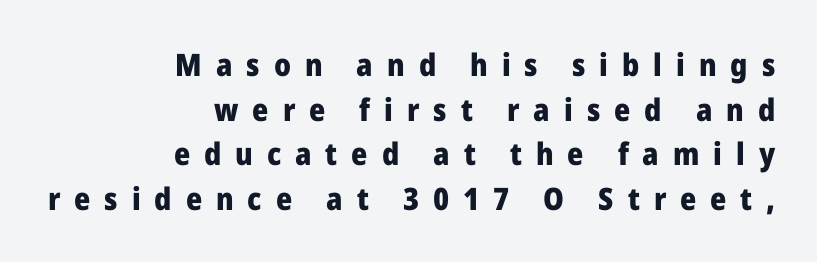
The image shows 31 px heavy sans-serif type, upright; set right-aligned, normal line spacing (1.44x), unusually wide letter spacing (+0.45 em), not underlined; low stroke contrast and a medium x-height.
